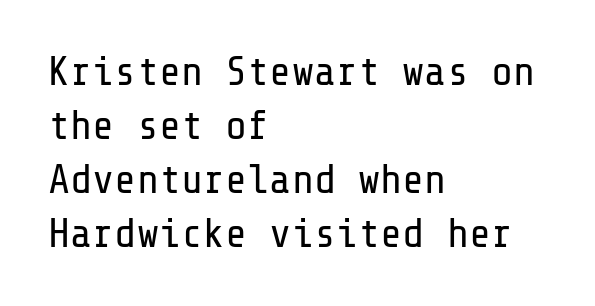
No feet cap the strokes, marking this as sans-serif type. This sample is left-justified, so line endings fall wherever the words run out. Compared with typical paragraphs, the rows here are spaced about the same. The baseline area is clear. There is no visible air inserted between adjacent glyphs.
